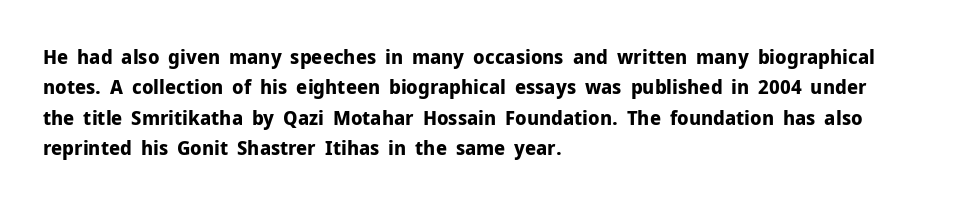
Heavy, bold letterforms. The rendering anchors every line to the left-hand side. The line-height multiplier appears to be the usual default. Style check: upright. There is no visible air inserted between adjacent glyphs. Descenders hang freely into open space.
